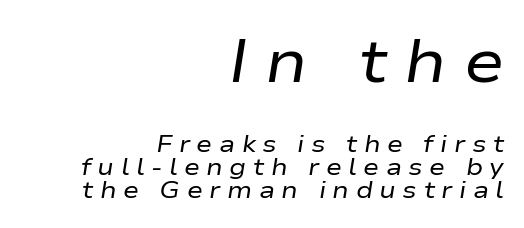
The image shows 61 px regular-weight, wide type, italic (leaning right); set right-aligned, tight line spacing (0.96x), unusually wide letter spacing (+0.27 em), not underlined; the first (top) block is 2.54x larger; low stroke contrast and a medium x-height.
